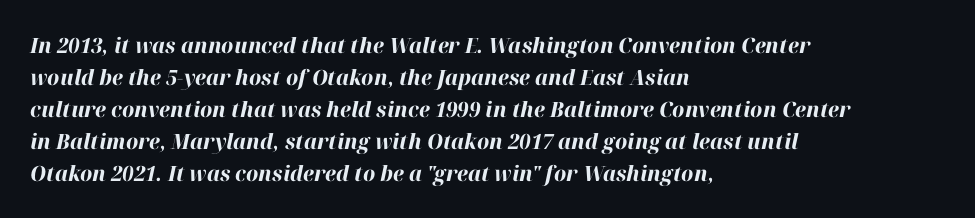
Q: Is the text bold? A: Yes.
Q: Is the text italic (slanted)? A: Yes, it leans right by about 12 degrees.
Q: Is the text underlined? A: No.
Q: How is the paragraph aligned? A: Left-aligned.
Q: Is the spacing between letters normal or unusually wide? A: Normal.
Q: Is the spacing between lines tight, normal or loose? A: Normal.
